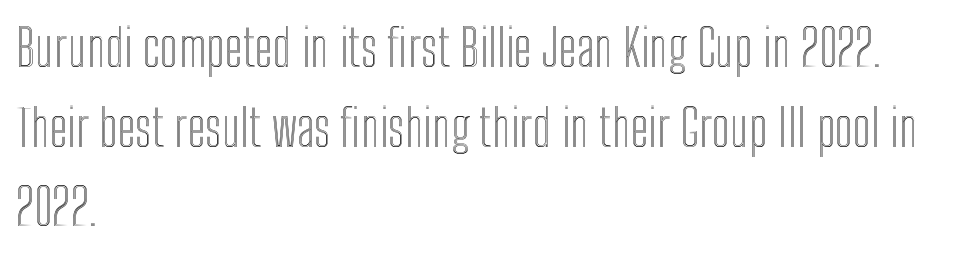
{"italic": "no", "width": "condensed", "x_height": "medium", "monospaced": "no", "underline": "no", "align": "left", "line_spacing": "normal", "line_spacing_ratio": 1.56, "letter_spacing": "normal", "letter_spacing_em": 0.0, "glyph_px": 51}
